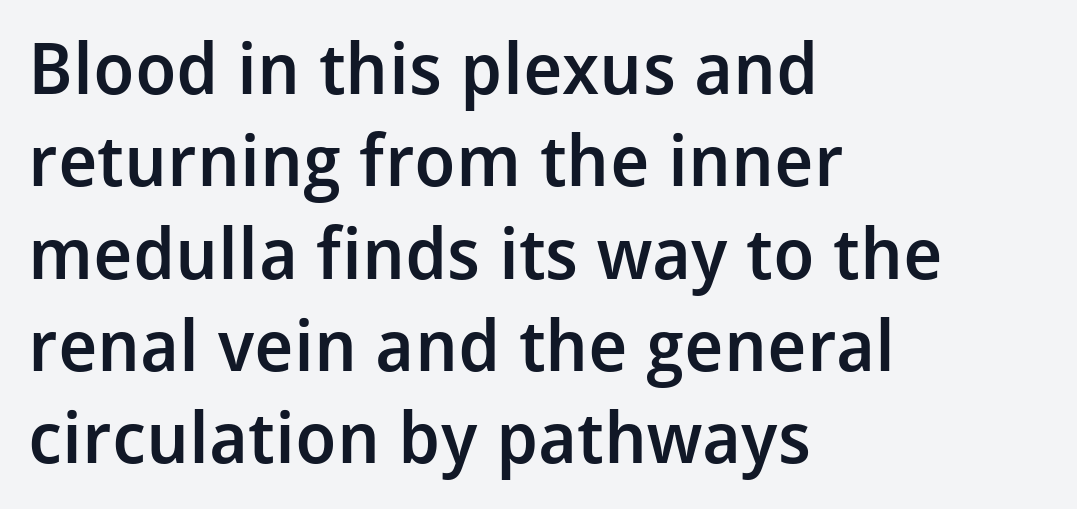
{"serif": "no", "italic": "no", "bold": "semi", "weight": "semibold", "width": "normal", "stroke_contrast": "low", "x_height": "medium", "monospaced": "no", "underline": "no", "align": "left", "line_spacing": "normal", "line_spacing_ratio": 1.3, "letter_spacing": "normal", "letter_spacing_em": 0.0, "glyph_px": 71}
